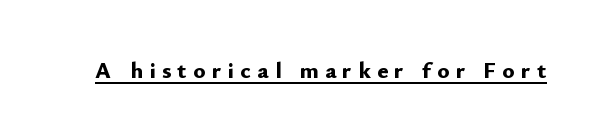
The image shows 23 px bold type, upright; set unusually wide letter spacing (+0.28 em), underlined.
